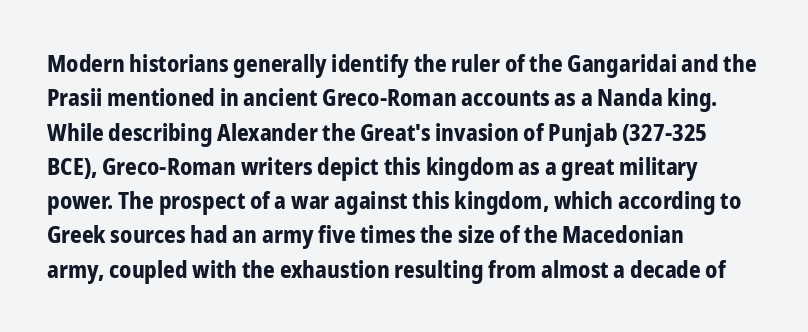
The space directly below the letters is spotless. Interline gaps are of average width in this sample. Ascenders rise straight up at ninety degrees. The rendering anchors every line to the left-hand side. The horizontal fit of the characters is conventional and even. The sample has been set heavy, in full bold.
